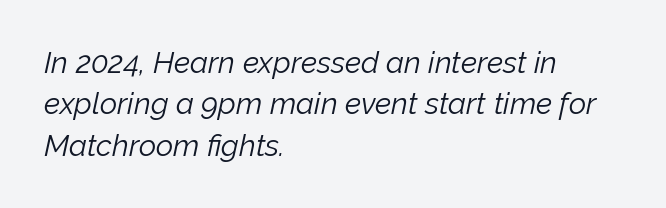
Quick note: underline off. The passage shown is not bold in any degree. If you drew a ruler down the left edge, every line would touch it. Nobody touched the tracking dial on this one. Varying glyph widths throughout — classic text-font behaviour. Whoever set this chose a conventional vertical rhythm.
